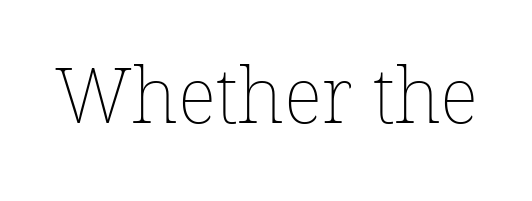
Q: Is the text bold? A: No.
Q: Is the text underlined? A: No.
Q: Is the spacing between letters normal or unusually wide? A: Normal.
Q: Width (condensed, normal, or wide)? A: Normal.
Q: Stroke contrast? A: Low.
Q: x-height? A: Medium.
Q: Monospaced? A: No.
